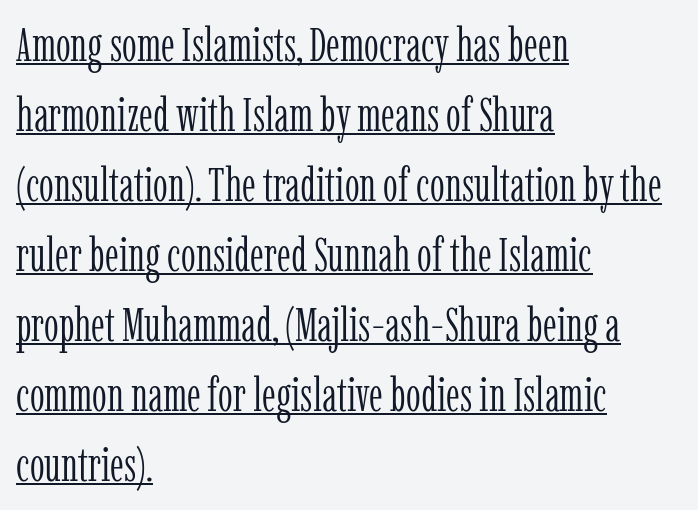
{"serif": "yes", "italic": "no", "bold": "no", "weight": "light", "width": "condensed", "stroke_contrast": "low", "x_height": "medium", "monospaced": "no", "underline": "yes", "align": "left", "line_spacing": "normal", "line_spacing_ratio": 1.49, "letter_spacing": "normal", "letter_spacing_em": 0.0, "glyph_px": 47}
